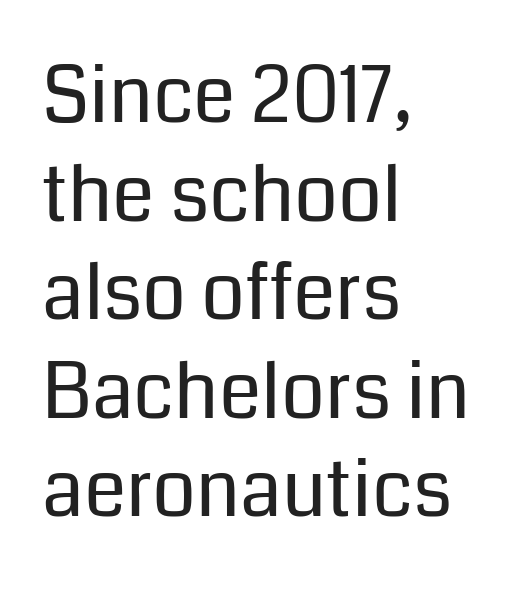
Q: Is the text bold? A: No.
Q: Is the text italic (slanted)? A: No, it is upright.
Q: Is the typeface a serif or a sans-serif typeface? A: Sans-serif.
Q: Is the text underlined? A: No.
Q: How is the paragraph aligned? A: Left-aligned.
Q: Is the spacing between letters normal or unusually wide? A: Normal.
Q: Is the spacing between lines tight, normal or loose? A: Normal.
Q: Width (condensed, normal, or wide)? A: Normal.
Q: Stroke contrast? A: Low.
Q: x-height? A: Medium.
Q: Monospaced? A: No.
